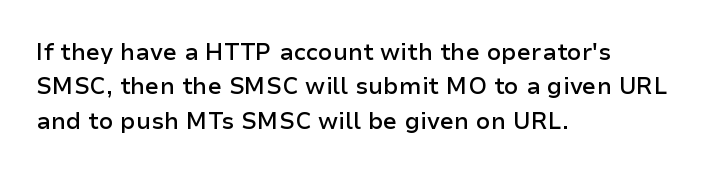
The setting favours the left margin, as ordinary paragraphs usually do. Words float on clear page, feet unadorned. If you measured baseline to baseline, you'd find a middling distance. These words are printed semibold, heavier than regular yet not bold. Does the lettering tilt? It doesn't — this is upright.
